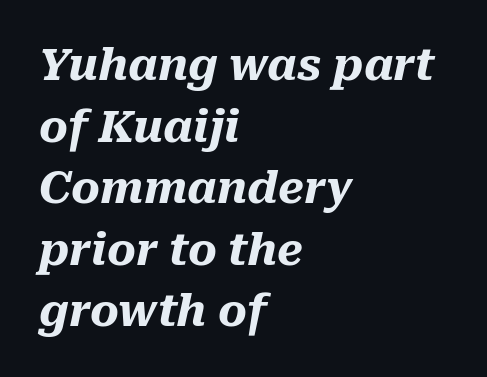
The image shows 44 px heavy type, italic (leaning right); set left-aligned, normal line spacing (1.4x), normal letter spacing, not underlined; medium stroke contrast and a medium x-height.
